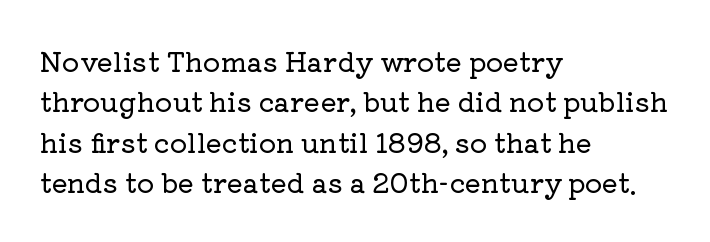
The image shows 27 px text type, upright; set left-aligned, normal line spacing (1.5x), normal letter spacing, not underlined.
